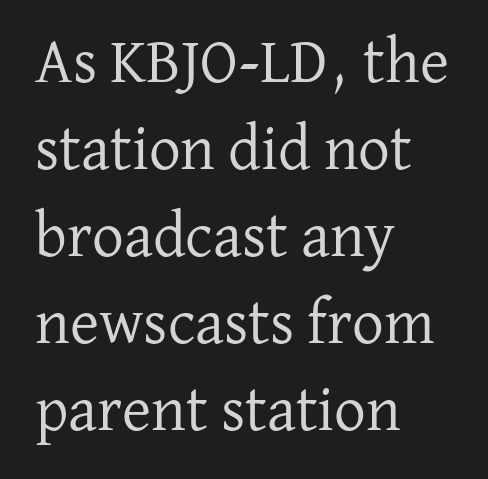
The image shows 63 px regular-weight serif type, upright; set left-aligned, normal line spacing (1.38x), normal letter spacing, not underlined; low stroke contrast and a medium x-height.
